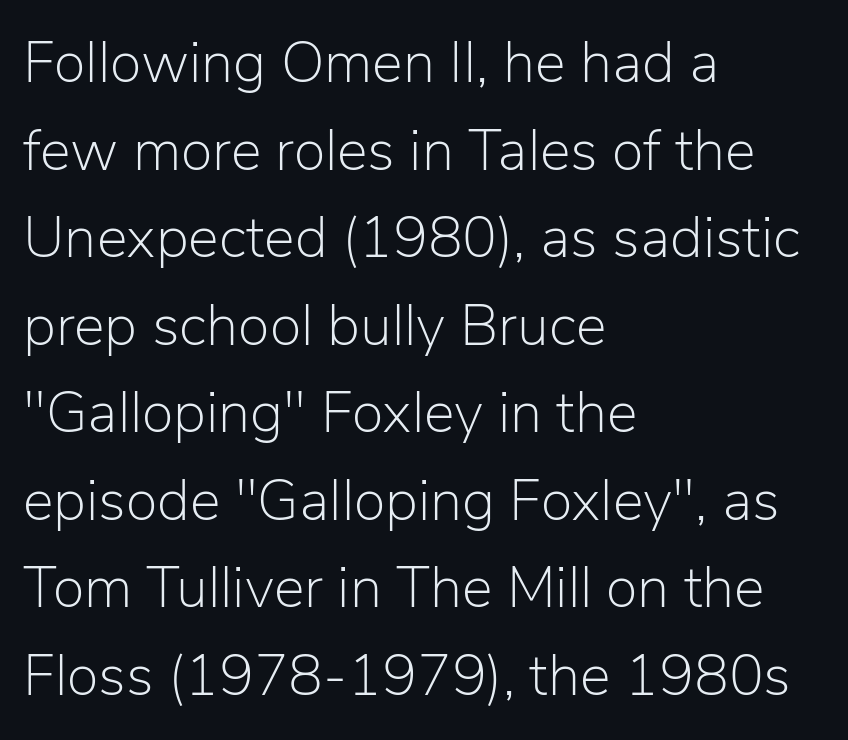
I'd call this a sans setting — the letters go barefoot. The block of text has a typical density, with ordinary space between rows. The letterforms sit at book weight or below. The rendering uses natural spacing where letterforms have individual widths. One-word summary of the alignment: left.
